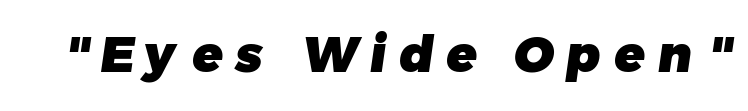
The image shows 50 px heavy sans-serif type; set unusually wide letter spacing (+0.26 em), not underlined; low stroke contrast and a medium x-height.
